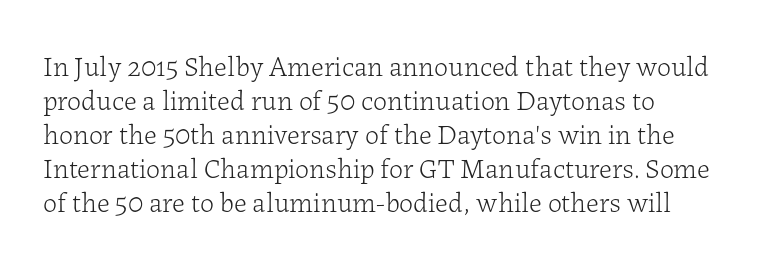
The image shows 28 px light serif type, upright; set line spacing 1.21x, normal letter spacing, not underlined; low stroke contrast and a medium x-height.
